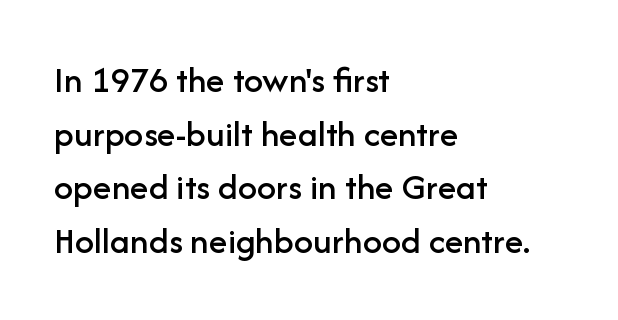
A typesetter would call this proportional, since set widths differ per character. No word sits above an underline. Evenly set lines give the paragraph a standard silhouette. In CSS terms this would be text-align: left. Does the type have serifs? No, each stem ends abruptly.
